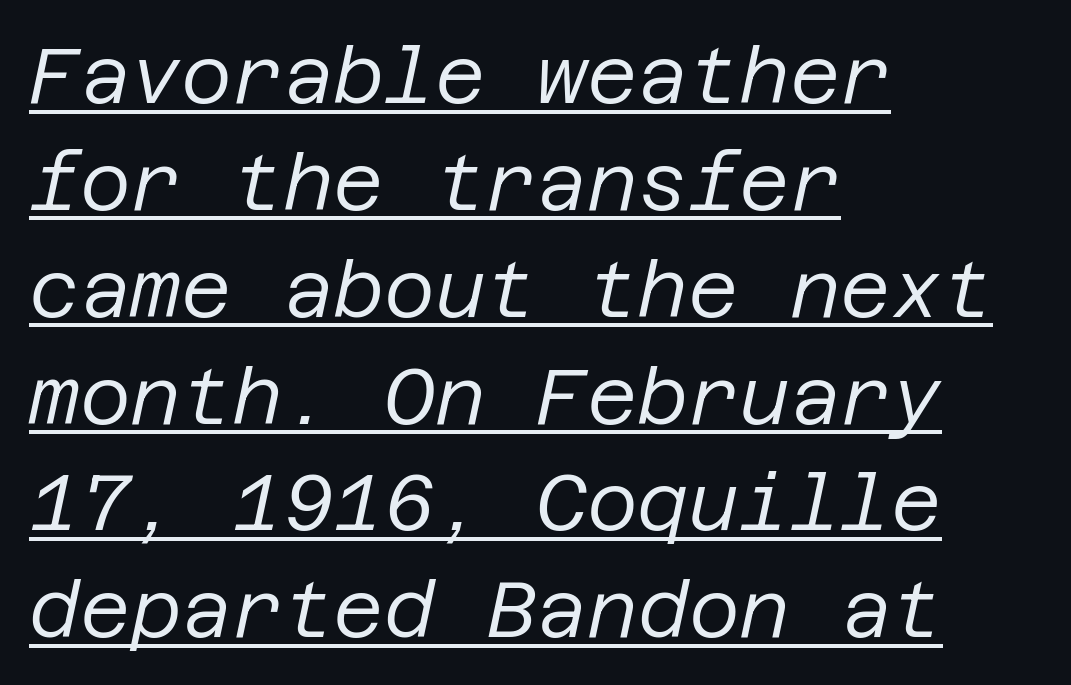
Q: Is the text bold? A: No.
Q: Is the text italic (slanted)? A: Yes, it leans right by about 12 degrees.
Q: Is the text underlined? A: Yes.
Q: How is the paragraph aligned? A: Left-aligned.
Q: Is the spacing between letters normal or unusually wide? A: Normal.
Q: Is the spacing between lines tight, normal or loose? A: Normal.
Q: Width (condensed, normal, or wide)? A: Normal.
Q: Stroke contrast? A: Low.
Q: x-height? A: Large.
